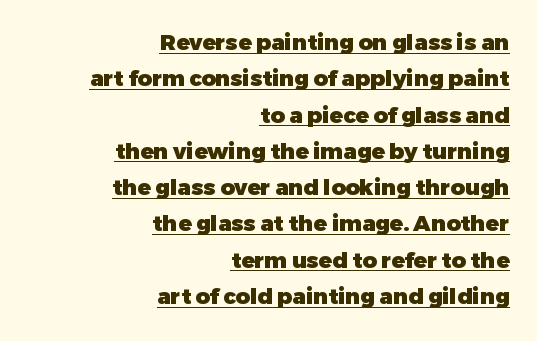
In designer terms, the underline attribute is active on this setting. A typesetter would mark this as roman, not italic. These words are printed bold, with thick strokes throughout. Summary of vertical rhythm: regular, with standard interline spacing. This sample is right-justified, so line beginnings fall wherever the words allow. Letter spacing: default.
